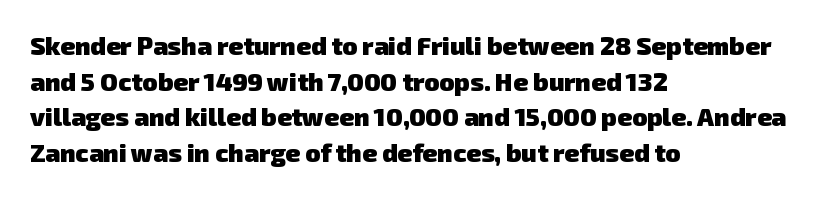
Does extra space separate the letters? No, they use regular spacing. Does the leading feel generous? No, just average. If you drew a ruler down the left edge, every line would touch it. The zone under the glyphs is completely vacant. Does the weight exceed regular? Yes, all the way to bold.
